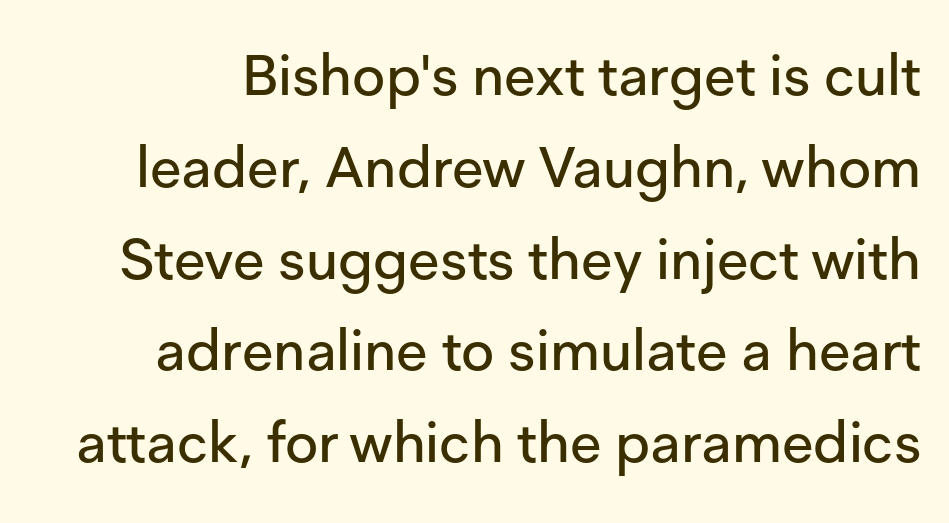
The foot of each line stays bare and open. These lines were composed using upright roman letters. Character widths vary here, with narrow letters taking less room than wide ones. Regarding serifs, this sample does without them. No extra tracking has been applied to these lines. Vertical spacing — default.
